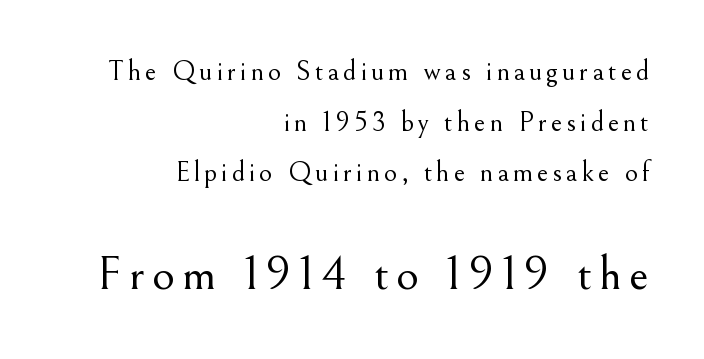
The block sitting lower on the canvas is the one with enlarged characters. The axis of the letterforms is exactly vertical. Regarding serifs, this sample has them. Spacing verdict: proportional, widths tailored to each character.
